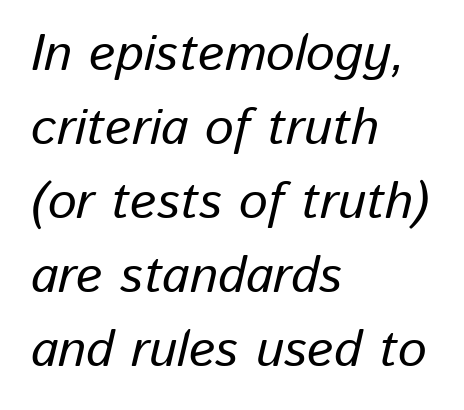
Q: Is the text italic (slanted)? A: Yes, it leans right by about 13 degrees.
Q: Is the text underlined? A: No.
Q: How is the paragraph aligned? A: Left-aligned.
Q: Is the spacing between letters normal or unusually wide? A: Normal.
Q: Is the spacing between lines tight, normal or loose? A: Normal.
Q: Width (condensed, normal, or wide)? A: Normal.
Q: Stroke contrast? A: Low.
Q: x-height? A: Medium.
Q: Monospaced? A: No.
